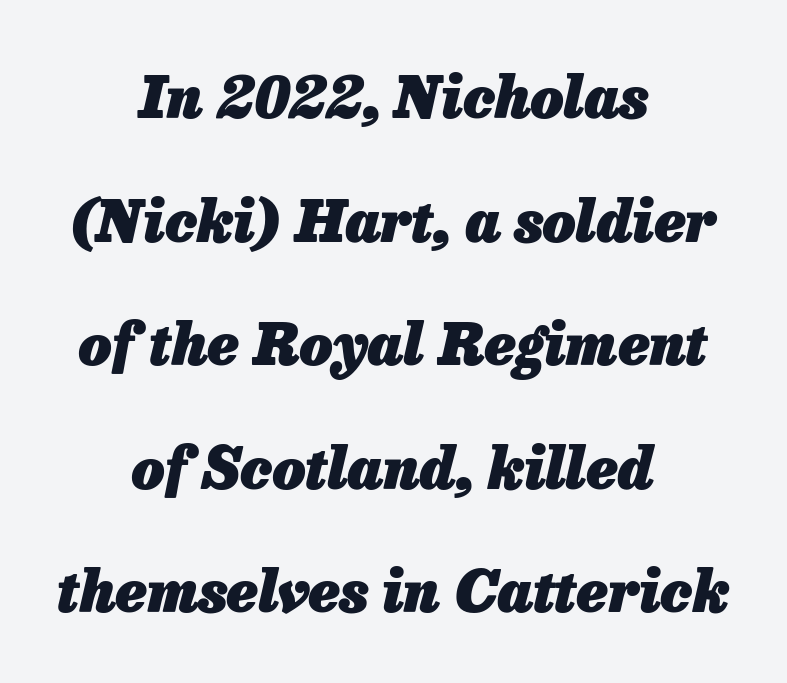
The image shows 58 px heavy type, italic (leaning right); set centered, loose line spacing (2.13x), normal letter spacing, not underlined; low stroke contrast and a medium x-height.
